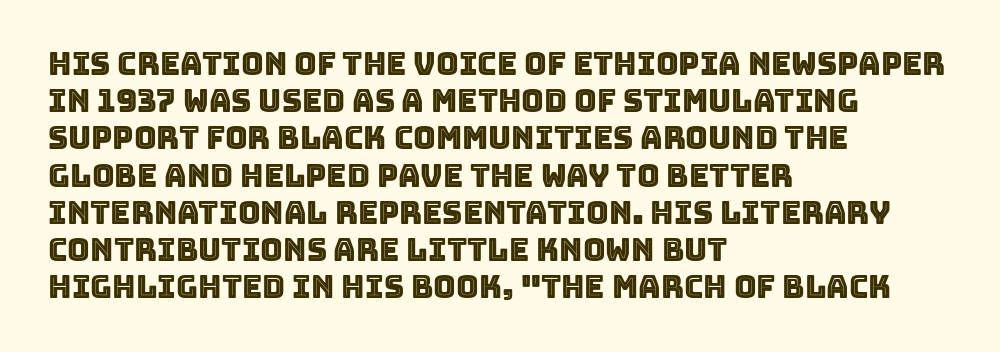
Q: Is the text italic (slanted)? A: No, it is upright.
Q: Is the text underlined? A: No.
Q: How is the paragraph aligned? A: Left-aligned.
Q: Is the spacing between letters normal or unusually wide? A: Normal.
Q: Width (condensed, normal, or wide)? A: Normal.
Q: x-height? A: Large.
Q: Monospaced? A: No.
